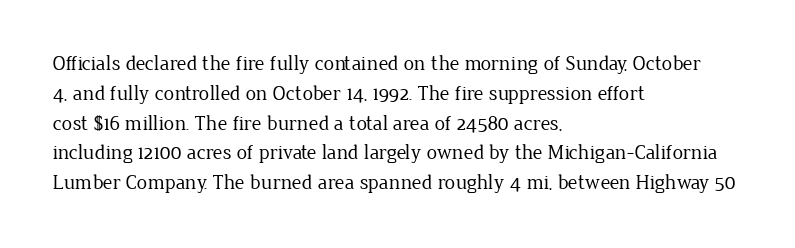
Q: Is the text bold? A: No.
Q: Is the text italic (slanted)? A: No, it is upright.
Q: Is the text underlined? A: No.
Q: How is the paragraph aligned? A: Left-aligned.
Q: Is the spacing between letters normal or unusually wide? A: Normal.
Q: Is the spacing between lines tight, normal or loose? A: Normal.
